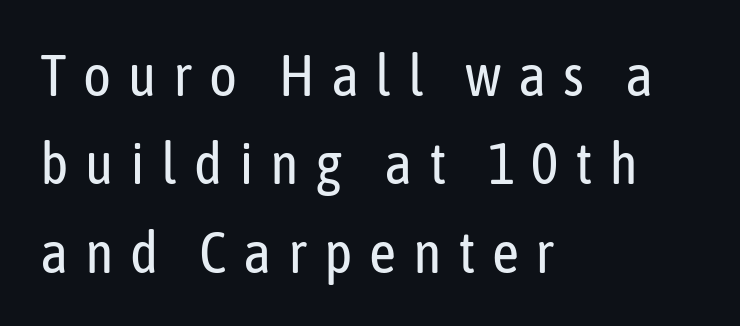
The image shows 59 px regular-weight, condensed sans-serif type, upright; set left-aligned, normal line spacing (1.5x), unusually wide letter spacing (+0.28 em), not underlined; low stroke contrast and a medium x-height.
